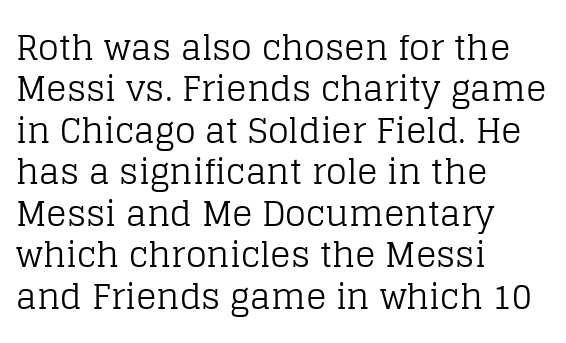
This rendering features lettering with no underline. Is this a fixed-width face? No — the glyphs have proportional, varying widths. Is the letter spacing exaggerated? No — it looks like the ordinary default. Where is the straight margin? On the left. The letters stand upright; this is a roman face.
